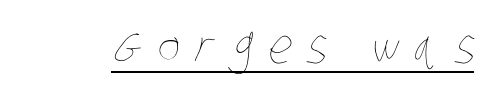
The image shows 47 px thin, condensed type; set unusually wide letter spacing (+0.34 em), underlined; low stroke contrast and a large x-height.
